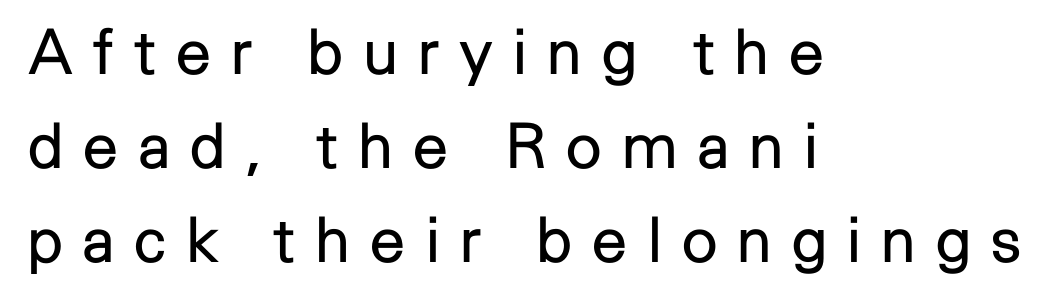
The image shows 63 px regular-weight sans-serif type, upright; set left-aligned, normal line spacing (1.49x), unusually wide letter spacing (+0.32 em), not underlined; low stroke contrast and a medium x-height.
